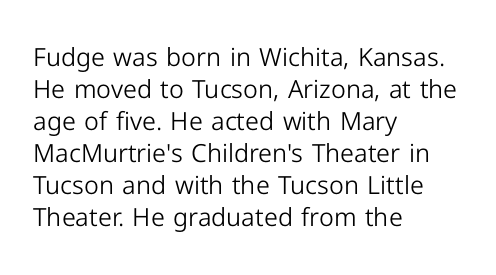
The image shows 25 px text type, upright; set left-aligned, normal line spacing (1.28x), normal letter spacing, not underlined.
